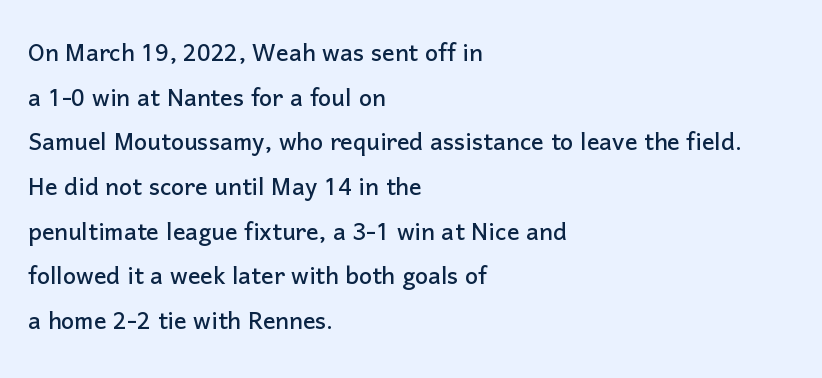
The image shows 31 px sans-serif type, upright; set left-aligned, normal line spacing (1.44x), normal letter spacing, not underlined; low stroke contrast and a medium x-height.
